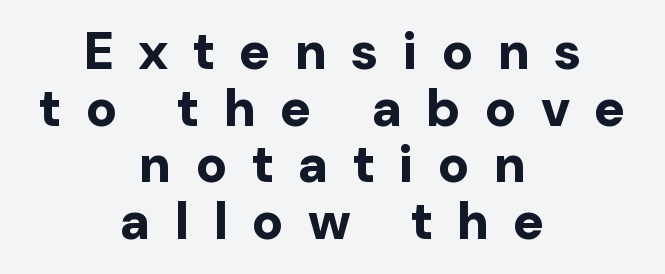
Does the type have serifs? No, each stem ends abruptly. The sample has been set heavy, in full bold. Short note: letters widely spaced. Each letter keeps its own natural width here, so spacing adapts to shape. The paragraph has two soft edges and a firm central axis.
